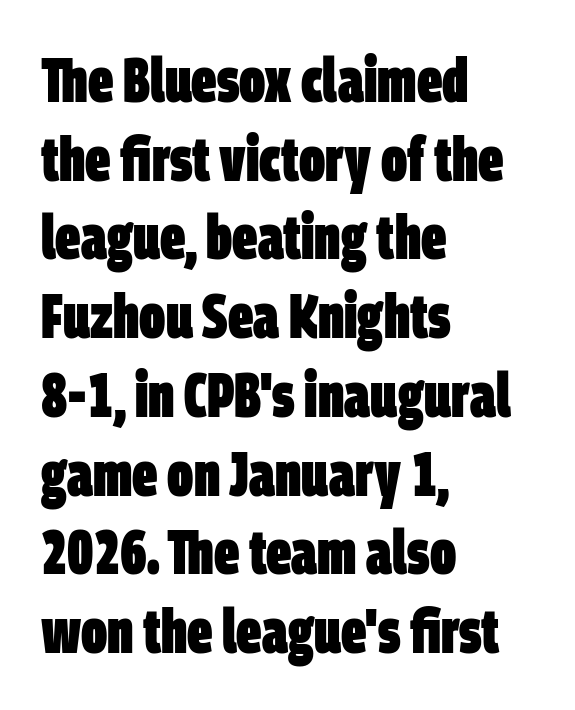
Q: Is the text bold? A: Yes.
Q: Is the typeface a serif or a sans-serif typeface? A: Sans-serif.
Q: Is the text underlined? A: No.
Q: How is the paragraph aligned? A: Left-aligned.
Q: Is the spacing between letters normal or unusually wide? A: Normal.
Q: Is the spacing between lines tight, normal or loose? A: Normal.
Q: Width (condensed, normal, or wide)? A: Condensed.
Q: Stroke contrast? A: Low.
Q: x-height? A: Large.
Q: Monospaced? A: No.
